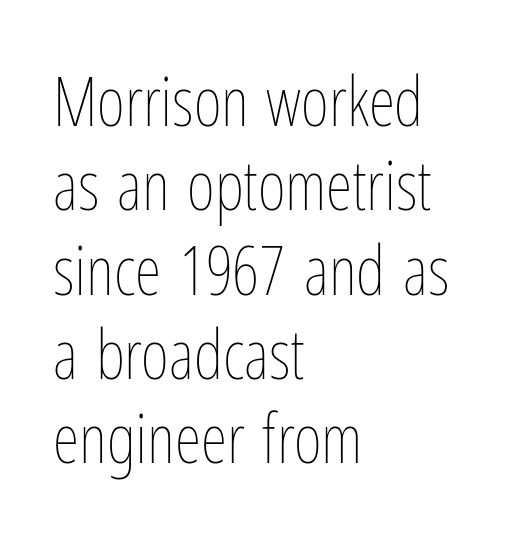
The cut favours lightness, reaching ordinary text weight at its darkest. Upright lettering throughout. A classic flush-left, rag-right setting is used for this passage. Words appear dense and cohesive because spacing is normal. Is this a fixed-width face? No — the glyphs have proportional, varying widths.
